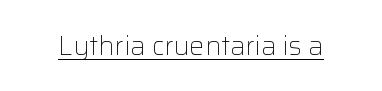
The image shows 27 px text type, upright; set normal letter spacing, underlined.
